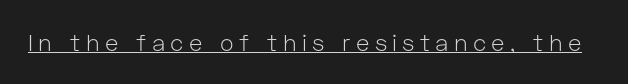
The image shows 23 px text type, upright; set unusually wide letter spacing (+0.23 em), underlined.
